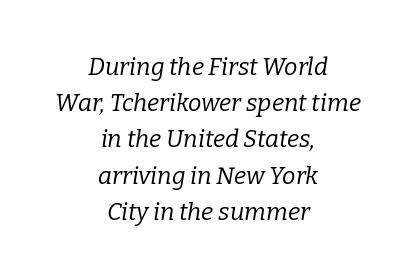
{"italic": "yes", "lean": "right", "slant_degrees": 9, "bold": "no", "underline": "no", "align": "center", "line_spacing": "normal", "line_spacing_ratio": 1.51, "letter_spacing": "normal", "letter_spacing_em": 0.0, "glyph_px": 24}
